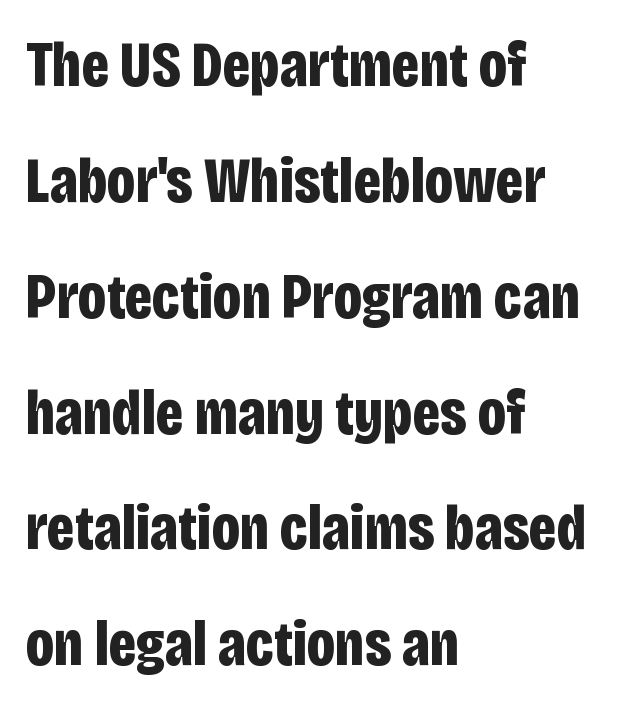
Q: Is the text bold? A: Yes.
Q: Is the text italic (slanted)? A: No, it is upright.
Q: Is the typeface a serif or a sans-serif typeface? A: Sans-serif.
Q: Is the text underlined? A: No.
Q: How is the paragraph aligned? A: Left-aligned.
Q: Is the spacing between letters normal or unusually wide? A: Normal.
Q: Width (condensed, normal, or wide)? A: Condensed.
Q: Stroke contrast? A: Low.
Q: x-height? A: Large.
Q: Monospaced? A: No.
